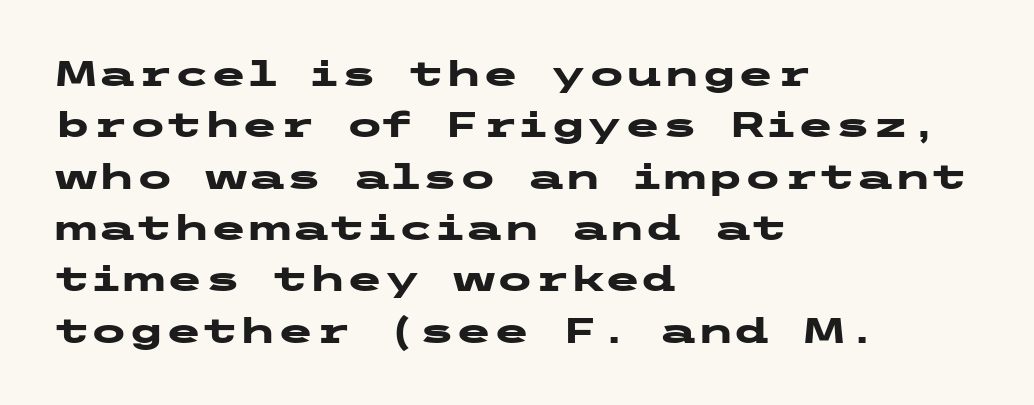
The image shows 34 px heavy, wide sans-serif type, upright; set left-aligned, normal line spacing (1.51x), normal letter spacing, not underlined; low stroke contrast and a medium x-height.
